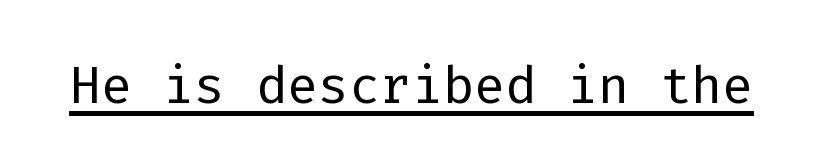
{"serif": "no", "italic": "no", "bold": "no", "weight": "light", "width": "normal", "stroke_contrast": "low", "x_height": "medium", "monospaced": "yes", "underline": "yes", "letter_spacing": "normal", "letter_spacing_em": 0.0, "glyph_px": 73}
